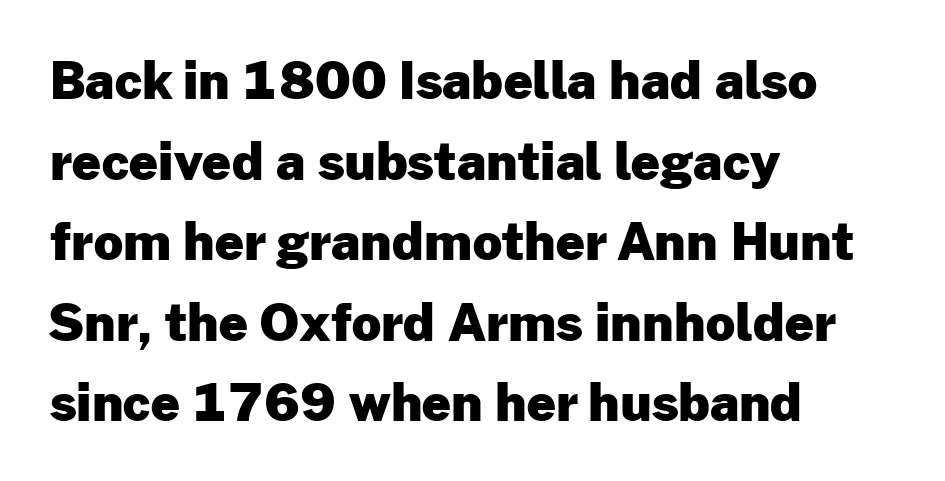
This is sans-serif lettering, the kind often seen on screens and signage. Honestly, the row spacing looks completely unremarkable. Note the varied advance widths — an 'i' is clearly narrower than an 'm'. A typesetter would call this zero additional tracking.
